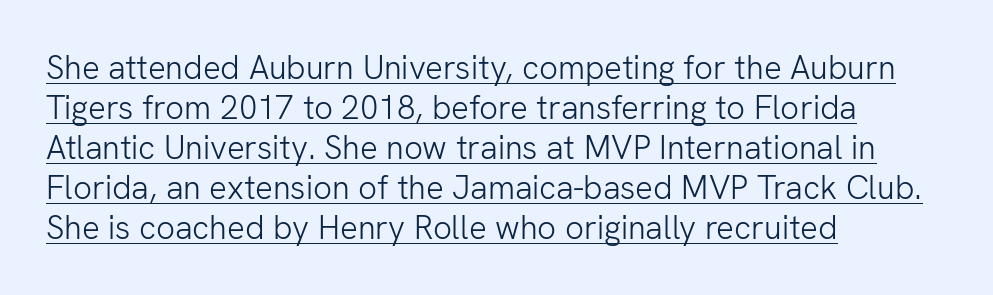
{"serif": "no", "italic": "no", "bold": "no", "weight": "light", "width": "normal", "stroke_contrast": "low", "x_height": "medium", "monospaced": "no", "underline": "yes", "align": "left", "line_spacing_ratio": 1.21, "letter_spacing": "normal", "letter_spacing_em": 0.0, "glyph_px": 33}
